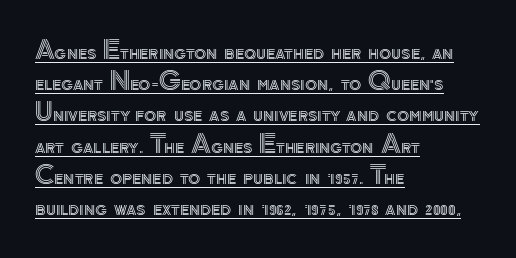
Q: Is the text italic (slanted)? A: No, it is upright.
Q: Is the text underlined? A: Yes.
Q: How is the paragraph aligned? A: Left-aligned.
Q: Is the spacing between letters normal or unusually wide? A: Normal.
Q: Is the spacing between lines tight, normal or loose? A: Normal.
